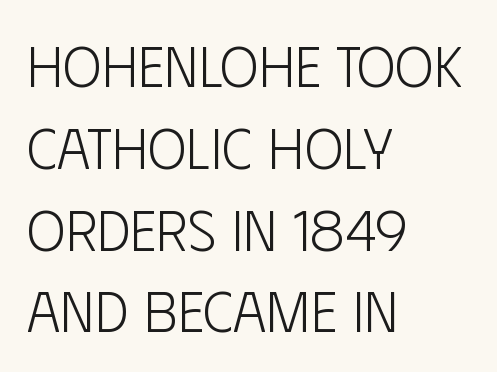
{"serif": "no", "italic": "no", "bold": "no", "weight": "light", "width": "condensed", "stroke_contrast": "low", "x_height": "large", "monospaced": "no", "underline": "no", "align": "left", "line_spacing": "normal", "line_spacing_ratio": 1.41, "letter_spacing": "normal", "letter_spacing_em": 0.0, "glyph_px": 58}
